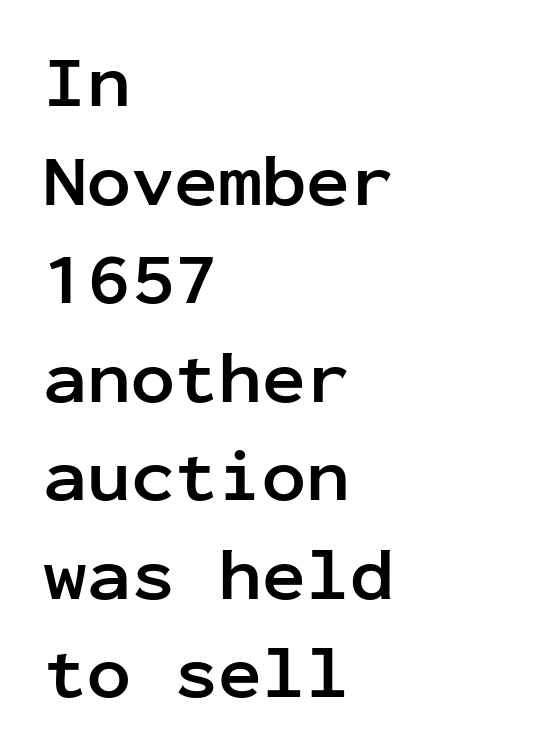
The image shows 73 px semibold sans-serif type, upright, monospaced; set left-aligned, normal line spacing (1.35x), normal letter spacing, not underlined; low stroke contrast and a medium x-height.
